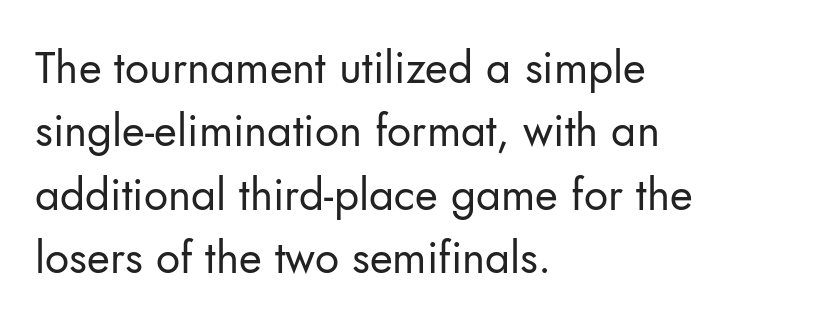
{"serif": "no", "italic": "no", "bold": "no", "weight": "regular", "width": "normal", "stroke_contrast": "low", "x_height": "small", "monospaced": "no", "underline": "no", "align": "left", "line_spacing": "normal", "line_spacing_ratio": 1.44, "letter_spacing": "normal", "letter_spacing_em": 0.0, "glyph_px": 44}
